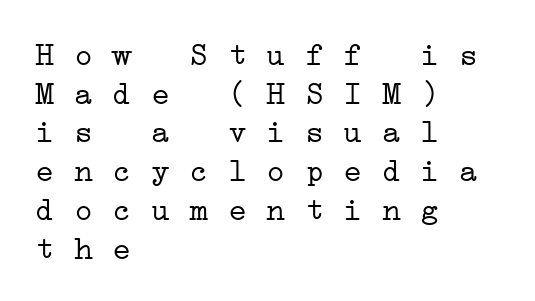
Q: Is the text bold? A: No.
Q: Is the typeface a serif or a sans-serif typeface? A: Serif.
Q: Is the text underlined? A: No.
Q: How is the paragraph aligned? A: Left-aligned.
Q: Is the spacing between letters normal or unusually wide? A: Normal.
Q: Width (condensed, normal, or wide)? A: Wide.
Q: Stroke contrast? A: Low.
Q: x-height? A: Medium.
Q: Monospaced? A: Yes.
